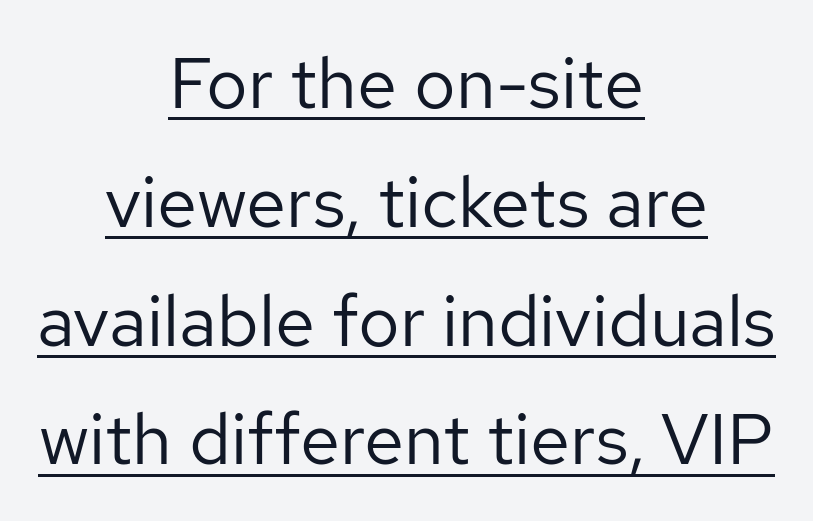
Glyph-to-glyph distance matches everyday printed text. Each letter's strokes conclude bluntly, with no projecting serifs. Honestly, the row spacing looks completely unremarkable. The lettering holds an erect, upright posture throughout. Vertical stems look standard width or narrower in stroke.
